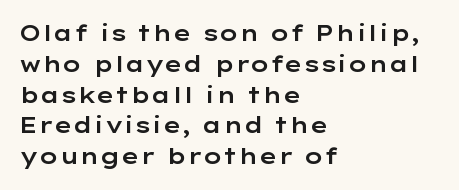
Q: Is the text italic (slanted)? A: No, it is upright.
Q: Is the text underlined? A: No.
Q: How is the paragraph aligned? A: Left-aligned.
Q: Is the spacing between letters normal or unusually wide? A: Normal.
Q: Is the spacing between lines tight, normal or loose? A: Normal.
